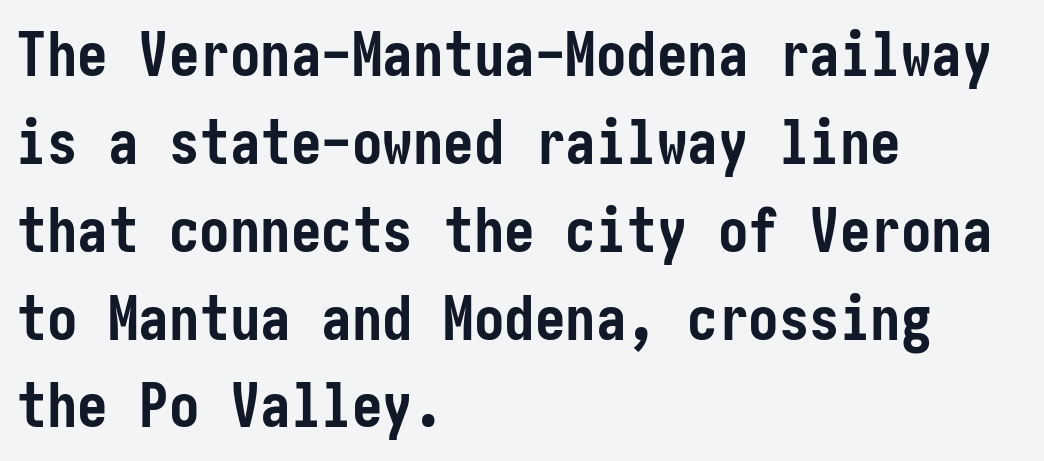
The image shows 61 px semibold, condensed sans-serif type, upright; set left-aligned, normal line spacing (1.44x), normal letter spacing, not underlined; low stroke contrast and a medium x-height.
